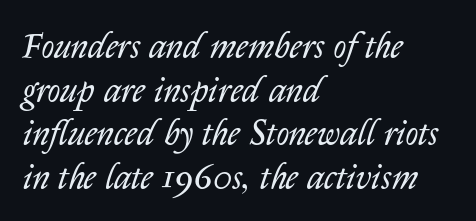
Q: Is the text bold? A: No.
Q: Is the text italic (slanted)? A: Yes, it leans right by about 14 degrees.
Q: Is the text underlined? A: No.
Q: How is the paragraph aligned? A: Left-aligned.
Q: Is the spacing between letters normal or unusually wide? A: Normal.
Q: Is the spacing between lines tight, normal or loose? A: Normal.
Q: Width (condensed, normal, or wide)? A: Normal.
Q: Stroke contrast? A: Low.
Q: x-height? A: Medium.
Q: Monospaced? A: No.
